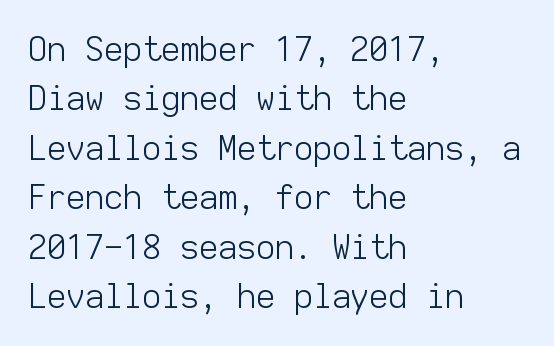
{"serif": "no", "italic": "no", "bold": "no", "weight": "light", "width": "normal", "stroke_contrast": "low", "x_height": "medium", "monospaced": "yes", "underline": "no", "align": "left", "line_spacing": "normal", "line_spacing_ratio": 1.5, "letter_spacing": "normal", "letter_spacing_em": 0.0, "glyph_px": 33}
